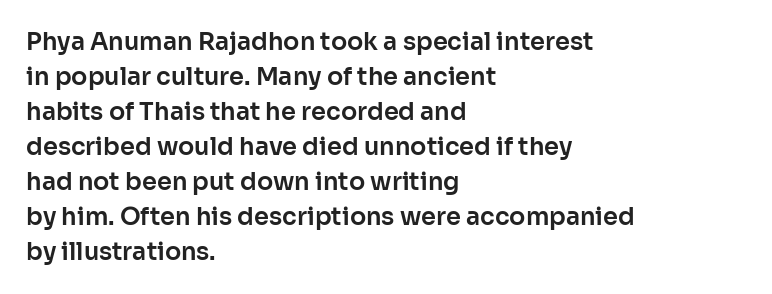
The image shows 24 px text type, upright; set left-aligned, normal line spacing (1.46x), normal letter spacing, not underlined.
